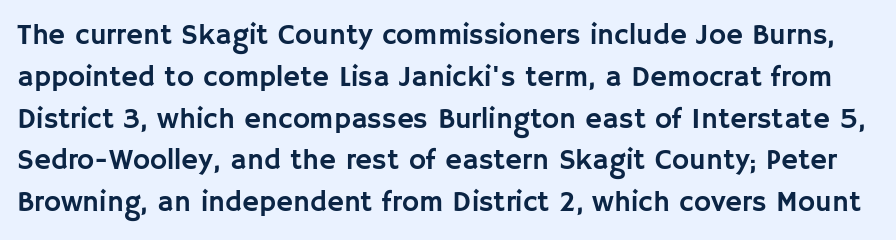
{"serif": "no", "italic": "no", "width": "normal", "stroke_contrast": "low", "x_height": "large", "monospaced": "no", "underline": "no", "line_spacing": "normal", "line_spacing_ratio": 1.44, "letter_spacing": "normal", "letter_spacing_em": 0.0, "glyph_px": 29}
